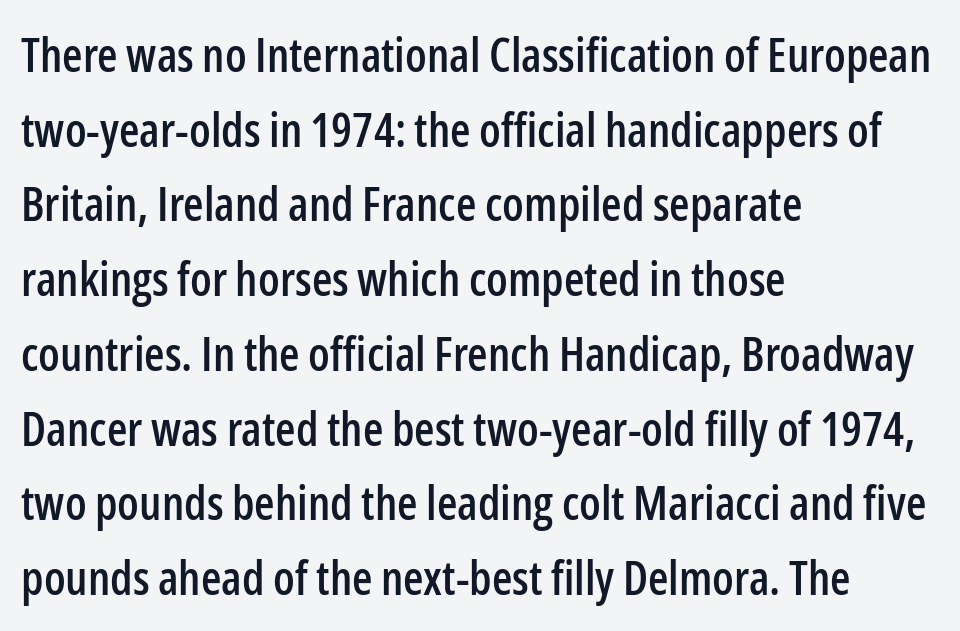
The image shows 47 px condensed sans-serif type, upright; set left-aligned, normal line spacing (1.59x), normal letter spacing, not underlined; low stroke contrast and a medium x-height.
